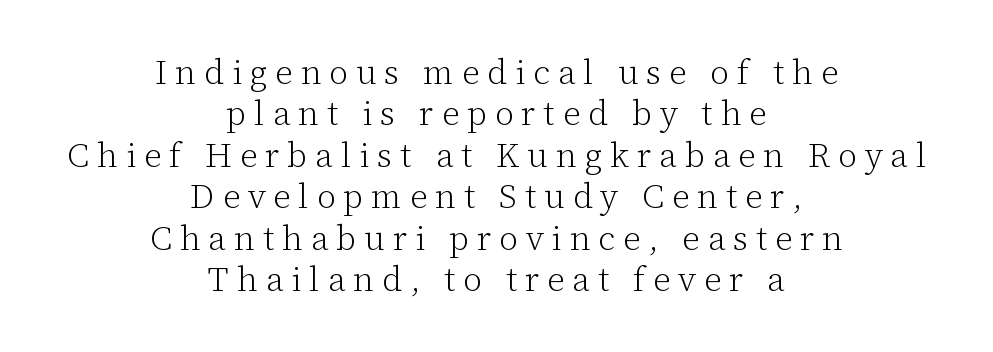
Q: Is the text bold? A: No.
Q: Is the text italic (slanted)? A: No, it is upright.
Q: Is the typeface a serif or a sans-serif typeface? A: Serif.
Q: Is the text underlined? A: No.
Q: How is the paragraph aligned? A: Centered.
Q: Is the spacing between letters normal or unusually wide? A: Unusually wide.
Q: Width (condensed, normal, or wide)? A: Normal.
Q: Stroke contrast? A: Low.
Q: x-height? A: Medium.
Q: Monospaced? A: No.
